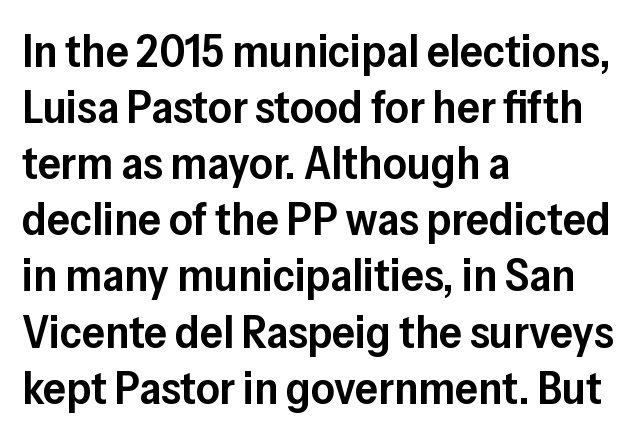
Every letter is mildly thick-stroked: semibold rather than bold. You could not count columns in this text — the font is proportionally spaced. Default kerning and tracking; the words read as compact shapes. Casual observation: everything's shoved over to the left. The gap between lines stays unmarked.
